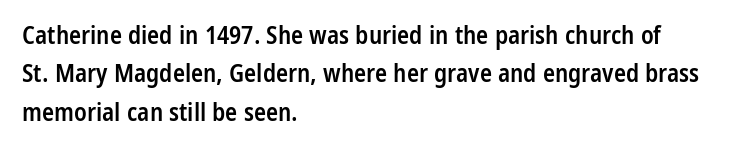
{"italic": "no", "bold": "semi", "underline": "no", "align": "left", "line_spacing": "normal", "line_spacing_ratio": 1.54, "letter_spacing": "normal", "letter_spacing_em": 0.0, "glyph_px": 25}
